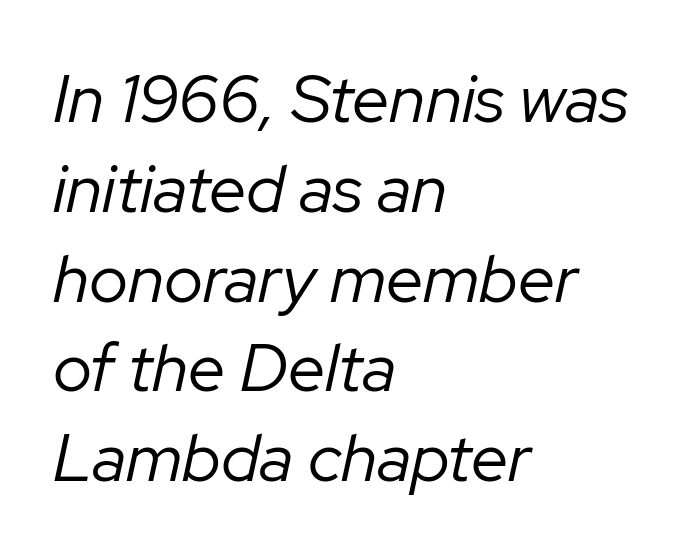
A bare baseline throughout the passage. In CSS terms this would be text-align: left. A typesetter would call this proportional, since set widths differ per character. The typesetting does not lean heavy: it is not bold.
